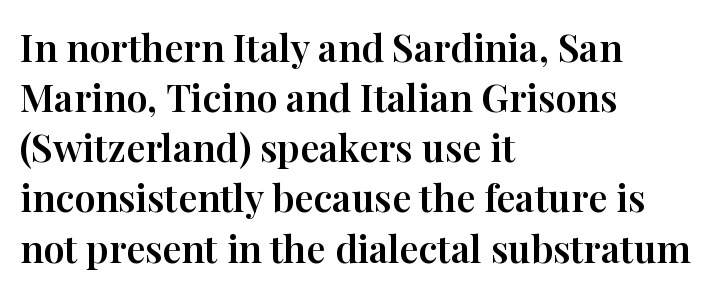
A typesetter would mark this as roman, not italic. Every row of glyphs begins at an identical x-position on the left. The lines sit at an ordinary, default distance from one another. Each row of text sits above clean, open space.
